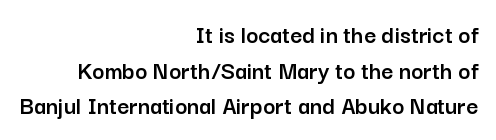
{"italic": "no", "underline": "no", "align": "right", "line_spacing": "normal", "line_spacing_ratio": 1.37, "letter_spacing": "normal", "letter_spacing_em": 0.0, "glyph_px": 26}
